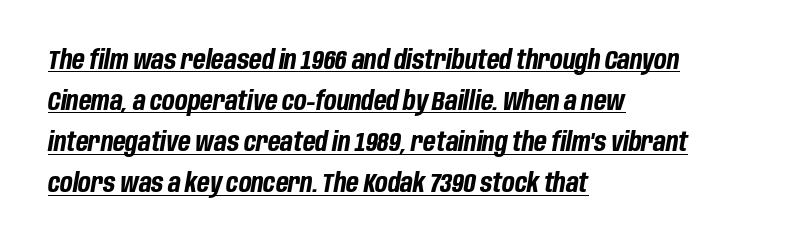
Notice how thick the strokes are: this is what a full bold looks like. Every character sits at an angle, as italics do. One glance says typical: line gaps are just what's usual. No extra tracking has been applied to these lines. This rendering uses left alignment, leaving the right contour irregular. Honestly, the underline is the first thing you notice here.
